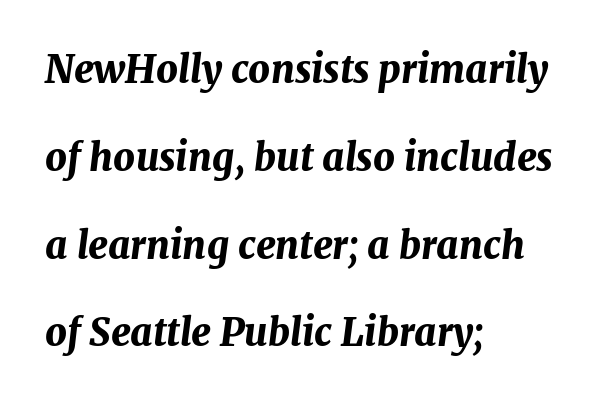
{"italic": "yes", "lean": "right", "slant_degrees": 7, "bold": "yes", "weight": "bold", "width": "normal", "stroke_contrast": "medium", "x_height": "medium", "monospaced": "no", "underline": "no", "align": "left", "line_spacing": "loose", "line_spacing_ratio": 2.31, "letter_spacing": "normal", "letter_spacing_em": 0.0, "glyph_px": 38}
